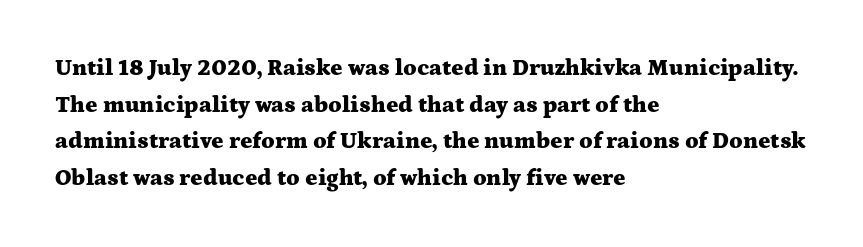
Q: Is the text bold? A: Yes.
Q: Is the text italic (slanted)? A: No, it is upright.
Q: Is the text underlined? A: No.
Q: How is the paragraph aligned? A: Left-aligned.
Q: Is the spacing between letters normal or unusually wide? A: Normal.
Q: Is the spacing between lines tight, normal or loose? A: Normal.
